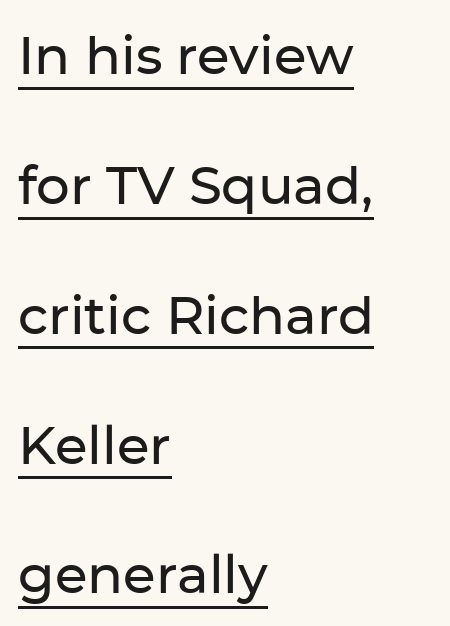
Q: Is the text italic (slanted)? A: No, it is upright.
Q: Is the typeface a serif or a sans-serif typeface? A: Sans-serif.
Q: Is the text underlined? A: Yes.
Q: How is the paragraph aligned? A: Left-aligned.
Q: Is the spacing between letters normal or unusually wide? A: Normal.
Q: Is the spacing between lines tight, normal or loose? A: Loose.
Q: Width (condensed, normal, or wide)? A: Normal.
Q: Stroke contrast? A: Low.
Q: x-height? A: Medium.
Q: Monospaced? A: No.
